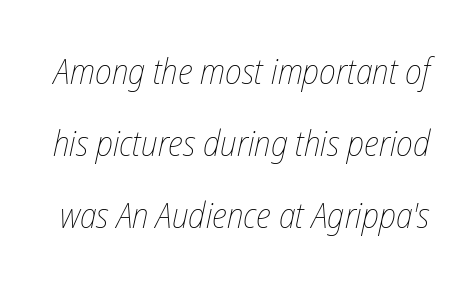
The gaps between neighbouring characters are ordinary and unremarkable. The letters advance in unequal steps, a hallmark of proportional type. Rows of type keep a wide berth in the vertical direction. The weight would be labelled regular, book, light, or lighter still. Nobody drew a line under any word here.
